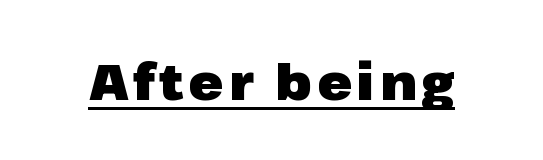
Q: Is the text bold? A: Yes.
Q: Is the text italic (slanted)? A: No, it is upright.
Q: Is the typeface a serif or a sans-serif typeface? A: Sans-serif.
Q: Is the text underlined? A: Yes.
Q: Width (condensed, normal, or wide)? A: Normal.
Q: Stroke contrast? A: Low.
Q: x-height? A: Medium.
Q: Monospaced? A: No.
